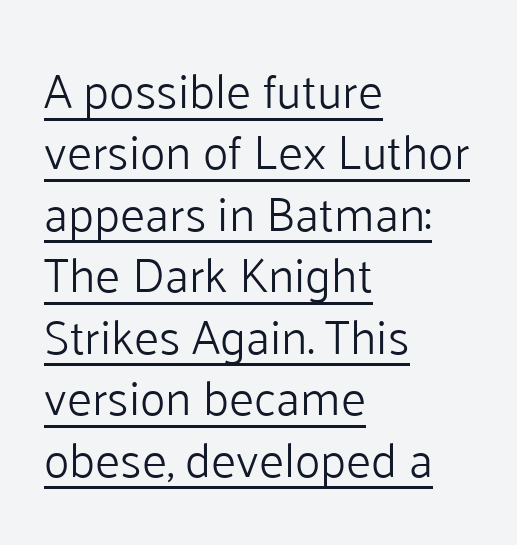
The image shows 48 px light sans-serif type, upright; set left-aligned, normal line spacing (1.28x), normal letter spacing, underlined; low stroke contrast and a medium x-height.
